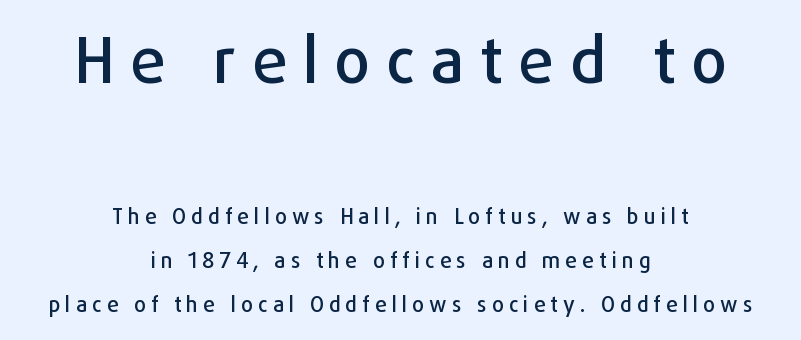
The image shows 64 px sans-serif type, upright; set centered, loose line spacing (2.09x), unusually wide letter spacing (+0.24 em), not underlined; the first (top) block is 3.05x larger; low stroke contrast and a medium x-height.
